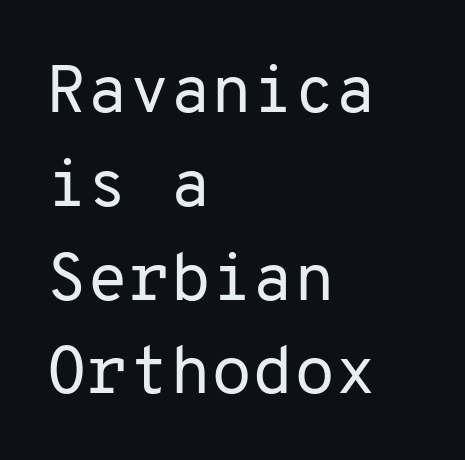
The image shows 67 px regular-weight sans-serif type, upright, monospaced; set left-aligned, normal line spacing (1.4x), normal letter spacing, not underlined; low stroke contrast and a medium x-height.
